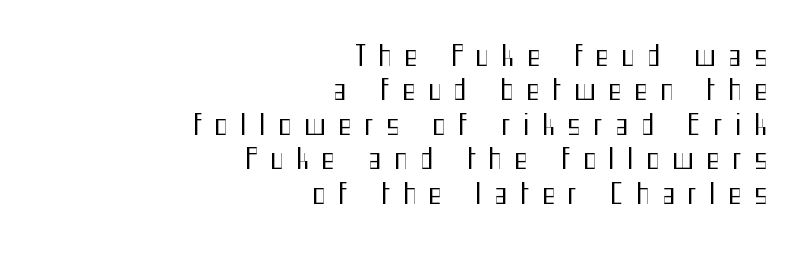
Words float on clear page, feet unadorned. The font sits on the lighter half of the weight spectrum, regular included. Someone cranked the tracking dial way up on this one. This is roman type, the default non-slanted kind. The lines in this sample share a right terminus and differ only in where they begin. These lines are rendered in a variable-pitch font.
